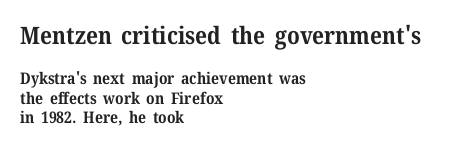
Q: Is the text bold? A: Yes.
Q: Is the text italic (slanted)? A: No, it is upright.
Q: Is the text underlined? A: No.
Q: How is the paragraph aligned? A: Left-aligned.
Q: Is the spacing between letters normal or unusually wide? A: Normal.
Q: Which block of text is set in a larger size, the first (top) or the second (bottom)? A: The first (top) one.
